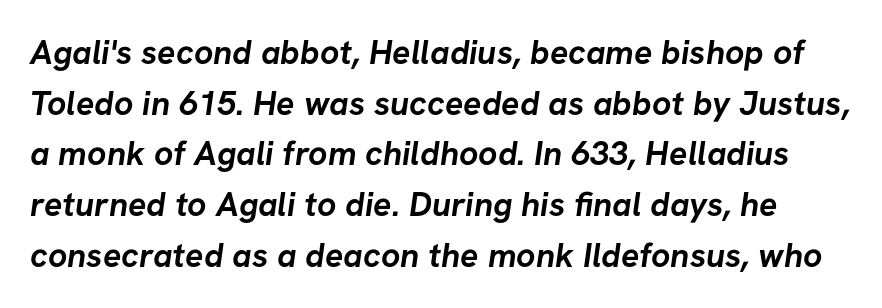
Q: Is the text bold? A: Yes.
Q: Is the typeface a serif or a sans-serif typeface? A: Sans-serif.
Q: Is the text underlined? A: No.
Q: Is the spacing between letters normal or unusually wide? A: Normal.
Q: Is the spacing between lines tight, normal or loose? A: Normal.
Q: Width (condensed, normal, or wide)? A: Normal.
Q: Stroke contrast? A: Low.
Q: x-height? A: Medium.
Q: Monospaced? A: No.
